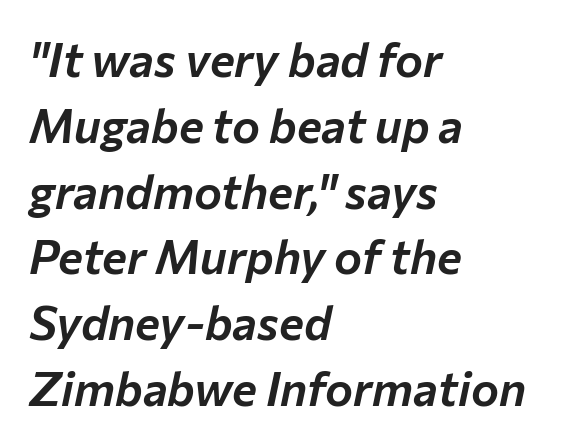
{"italic": "yes", "lean": "right", "slant_degrees": 12, "width": "normal", "stroke_contrast": "low", "x_height": "medium", "monospaced": "no", "underline": "no", "align": "left", "line_spacing": "normal", "line_spacing_ratio": 1.4, "letter_spacing": "normal", "letter_spacing_em": 0.0, "glyph_px": 47}
